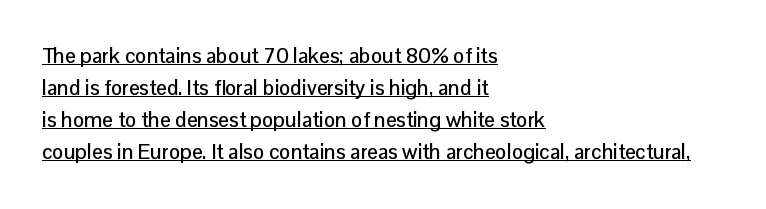
The lettering stays uniformly vertical, giving the passage a roman look. The line-height multiplier appears to be the usual default. Look at the tracking — it's just the regular setting, nothing added. Each line starts at the same left margin while the right side varies. A continuous stroke trails under the words, as in a hyperlink.
